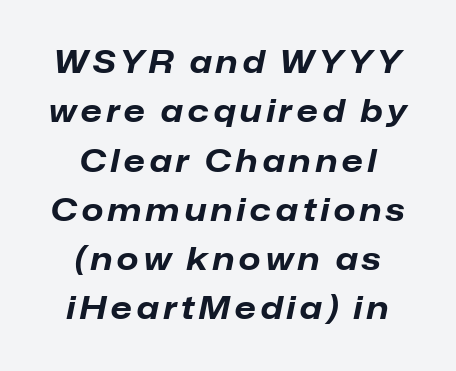
Q: Is the text bold? A: Yes.
Q: Is the text italic (slanted)? A: Yes, it leans right by about 12 degrees.
Q: Is the text underlined? A: No.
Q: How is the paragraph aligned? A: Centered.
Q: Is the spacing between lines tight, normal or loose? A: Normal.
Q: Width (condensed, normal, or wide)? A: Normal.
Q: Stroke contrast? A: Low.
Q: x-height? A: Medium.
Q: Monospaced? A: No.
